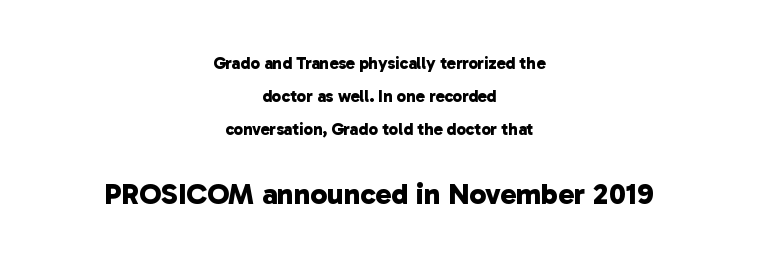
The image shows 30 px bold sans-serif type; set centered, loose line spacing (1.93x), normal letter spacing, not underlined; the second (bottom) block is 1.76x larger; low stroke contrast and a medium x-height.
